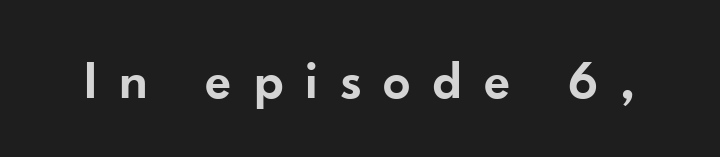
The image shows 55 px semibold sans-serif type, upright; set unusually wide letter spacing (+0.39 em), not underlined; low stroke contrast and a small x-height.
